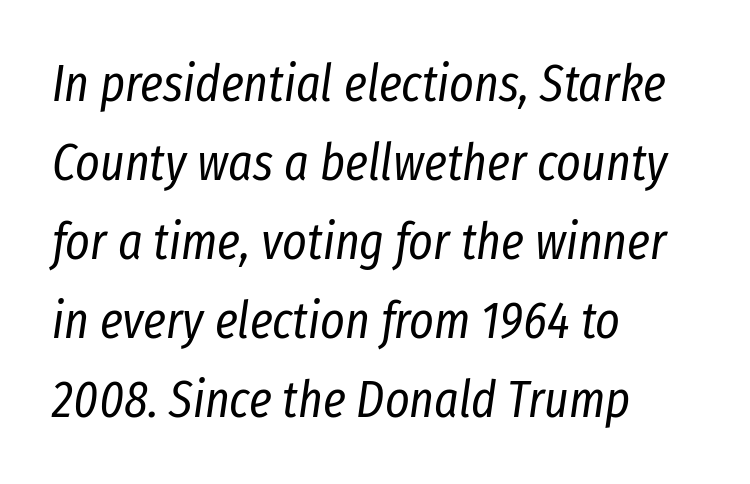
Anything drawn beneath the words? Only blank space. These lines are rendered in a variable-pitch font. Notice how descenders clear the ascenders below comfortably — that's standard leading. How are the letters spaced? Ordinarily, with no added tracking.
